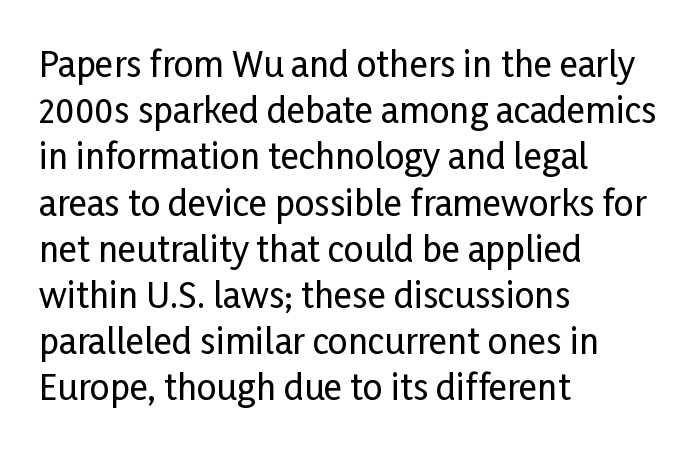
{"serif": "no", "italic": "no", "width": "condensed", "stroke_contrast": "low", "x_height": "medium", "monospaced": "no", "underline": "no", "align": "left", "line_spacing": "normal", "line_spacing_ratio": 1.32, "letter_spacing": "normal", "letter_spacing_em": 0.0, "glyph_px": 35}
